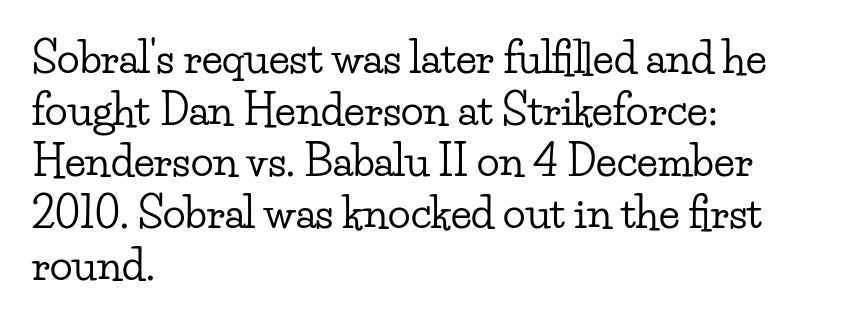
{"serif": "yes", "italic": "no", "width": "wide", "stroke_contrast": "low", "x_height": "small", "monospaced": "no", "underline": "no", "align": "left", "line_spacing_ratio": 1.23, "letter_spacing": "normal", "letter_spacing_em": 0.0, "glyph_px": 42}
